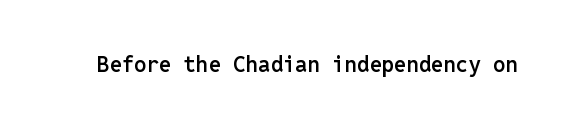
Q: Is the text bold? A: Semi-bold.
Q: Is the text italic (slanted)? A: No, it is upright.
Q: Is the text underlined? A: No.
Q: Is the spacing between letters normal or unusually wide? A: Normal.
